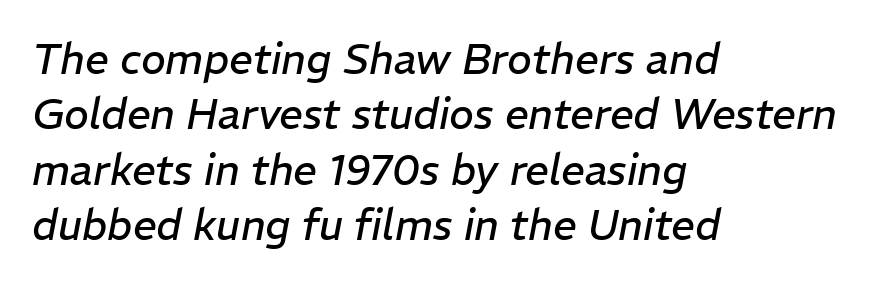
{"italic": "yes", "lean": "right", "slant_degrees": 11, "bold": "no", "weight": "regular", "width": "normal", "stroke_contrast": "low", "x_height": "medium", "monospaced": "no", "underline": "no", "align": "left", "line_spacing": "normal", "line_spacing_ratio": 1.32, "letter_spacing": "normal", "letter_spacing_em": 0.0, "glyph_px": 42}
